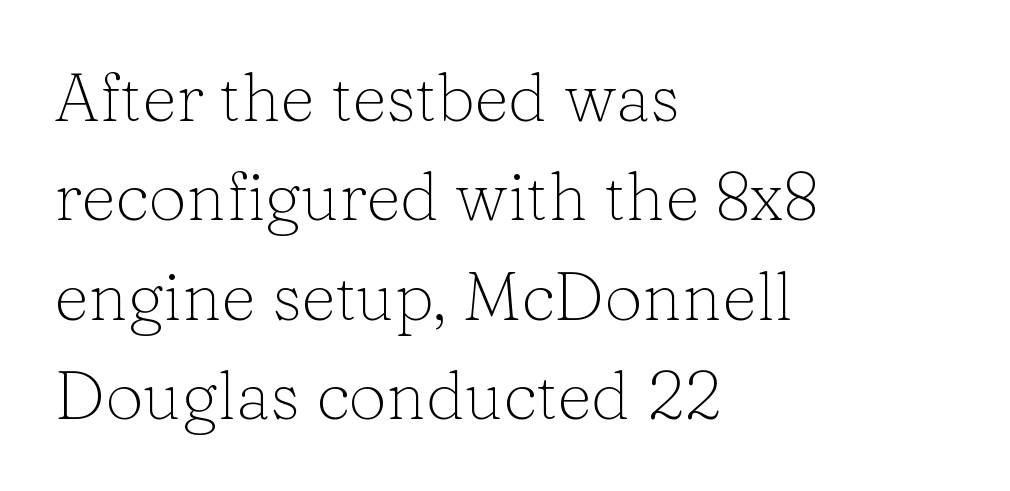
{"serif": "yes", "italic": "no", "bold": "no", "weight": "light", "width": "normal", "stroke_contrast": "low", "x_height": "medium", "monospaced": "no", "underline": "no", "align": "left", "line_spacing": "normal", "line_spacing_ratio": 1.46, "letter_spacing": "normal", "letter_spacing_em": 0.0, "glyph_px": 68}
